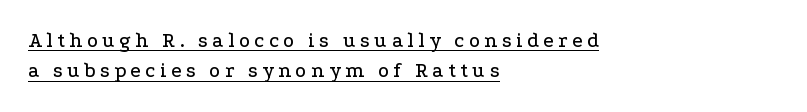
The image shows 21 px text type, upright; set left-aligned, normal line spacing (1.45x), unusually wide letter spacing (+0.21 em), underlined.
